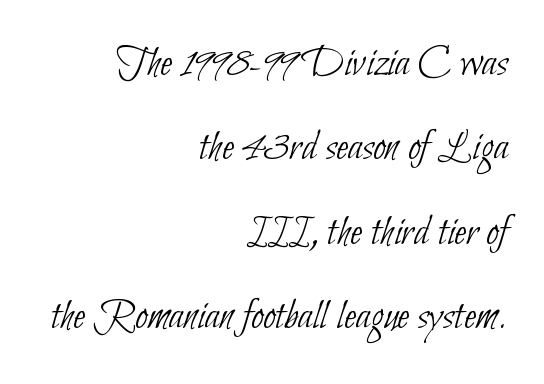
In terms of leading, this rendering errs on the spacious side. Note the varied advance widths — an 'i' is clearly narrower than an 'm'. The space beneath each line is pristine and unruled. These lines stack with their right ends in a neat column. Observe the ordinary spacing: letters are neighbours, not strangers. A light-to-regular cut is what we see here.
